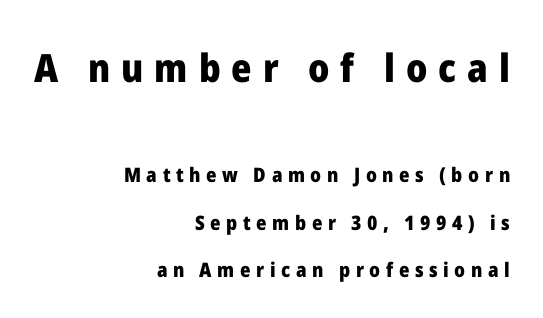
The image shows 39 px heavy sans-serif type, upright; set right-aligned, loose line spacing (2.38x), unusually wide letter spacing (+0.28 em), not underlined; the first (top) block is 1.95x larger; low stroke contrast and a medium x-height.
